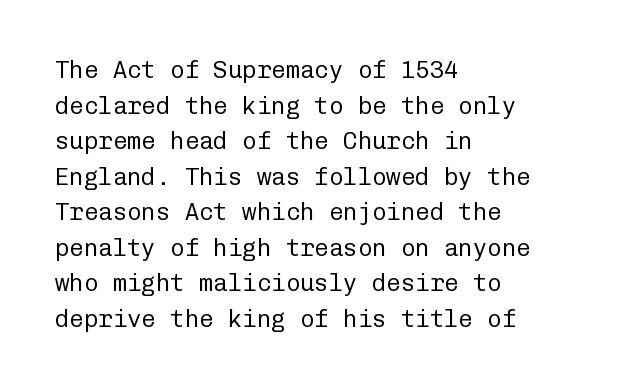
Q: Is the text bold? A: No.
Q: Is the text italic (slanted)? A: No, it is upright.
Q: Is the text underlined? A: No.
Q: How is the paragraph aligned? A: Left-aligned.
Q: Is the spacing between letters normal or unusually wide? A: Normal.
Q: Is the spacing between lines tight, normal or loose? A: Normal.
